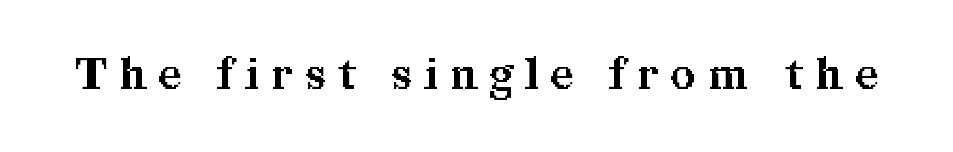
{"serif": "yes", "italic": "no", "bold": "yes", "weight": "bold", "width": "normal", "stroke_contrast": "medium", "x_height": "medium", "monospaced": "no", "underline": "no", "letter_spacing": "wide", "letter_spacing_em": 0.3, "glyph_px": 43}
